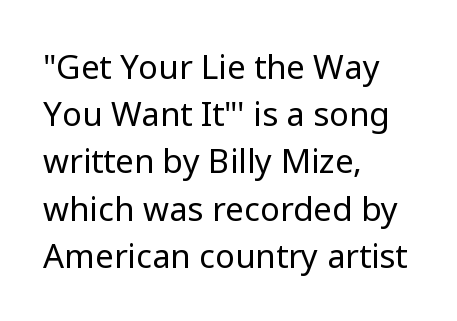
{"serif": "no", "italic": "no", "bold": "no", "weight": "regular", "width": "normal", "stroke_contrast": "low", "x_height": "medium", "monospaced": "no", "underline": "no", "align": "left", "line_spacing": "normal", "line_spacing_ratio": 1.43, "letter_spacing": "normal", "letter_spacing_em": 0.0, "glyph_px": 33}
